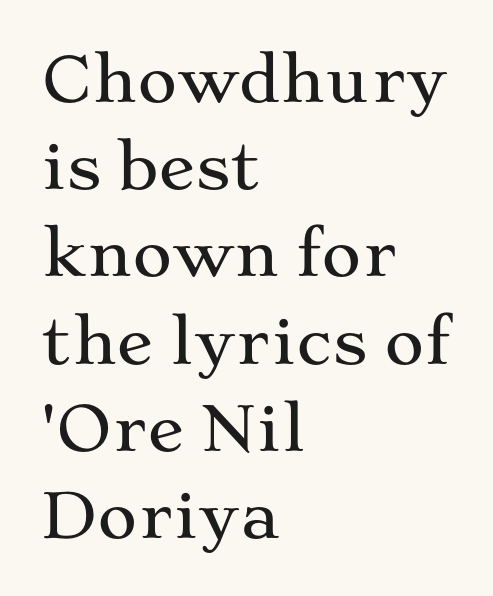
The image shows 61 px wide serif type, upright; set left-aligned, normal line spacing (1.43x), normal letter spacing, not underlined; medium stroke contrast and a medium x-height.
